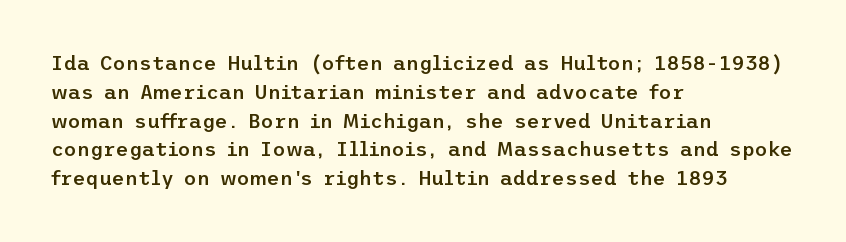
Anything drawn beneath the words? Only blank space. The line-height multiplier appears to be the usual default. Rendered with straight, roman letterforms. Each word holds together tightly as a unit, with standard inter-letter gaps. Every letter is mildly thick-stroked: semibold rather than bold. The paragraph has a hard left edge and a soft right edge.
